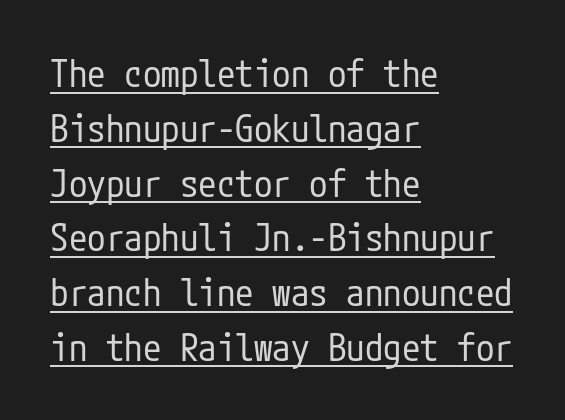
Q: Is the text bold? A: No.
Q: Is the text italic (slanted)? A: No, it is upright.
Q: Is the typeface a serif or a sans-serif typeface? A: Sans-serif.
Q: Is the text underlined? A: Yes.
Q: How is the paragraph aligned? A: Left-aligned.
Q: Is the spacing between letters normal or unusually wide? A: Normal.
Q: Is the spacing between lines tight, normal or loose? A: Normal.
Q: Width (condensed, normal, or wide)? A: Condensed.
Q: Stroke contrast? A: Low.
Q: x-height? A: Medium.
